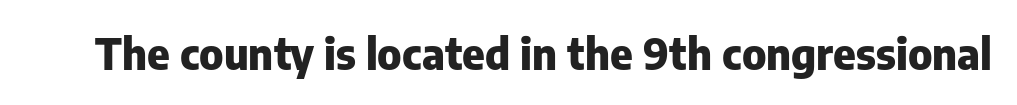
{"serif": "no", "italic": "no", "bold": "yes", "weight": "heavy", "width": "normal", "stroke_contrast": "low", "x_height": "medium", "monospaced": "no", "underline": "no", "letter_spacing": "normal", "letter_spacing_em": 0.0, "glyph_px": 43}
